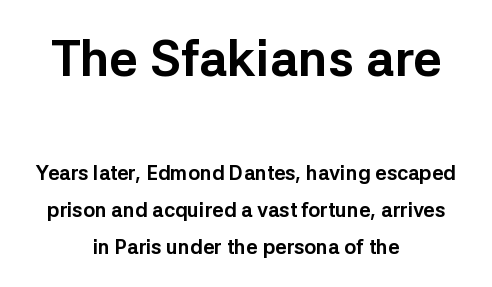
Which of the two is more prominent by size? The first, at the top. The rendering uses natural spacing where letterforms have individual widths. Grotesque or geometric, the face here clearly has no serifs. Students, note that the glyphs here touch the page at normal intervals. Horizontal alignment here is central, giving a formal, balanced look.
